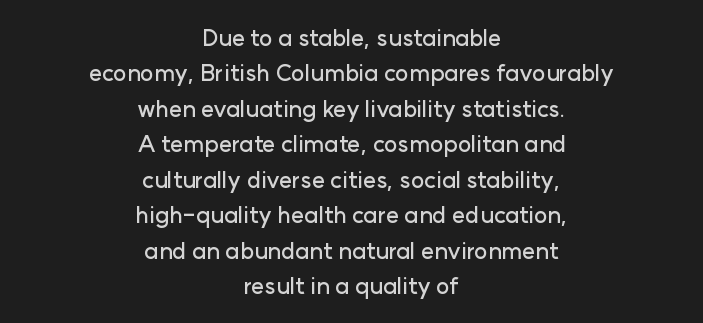
Leading: standard. A typesetter would mark this as roman, not italic. The rag falls on both sides of this text block equally. The glyphs are unaccompanied by any horizontal stroke below them.
